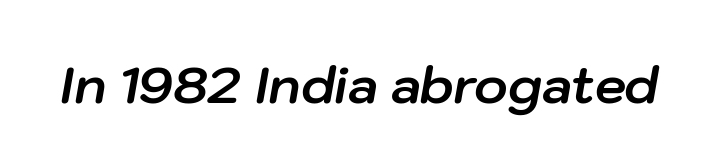
{"italic": "yes", "lean": "right", "slant_degrees": 10, "bold": "yes", "weight": "bold", "width": "normal", "stroke_contrast": "low", "x_height": "medium", "monospaced": "no", "underline": "no", "letter_spacing": "normal", "letter_spacing_em": 0.0, "glyph_px": 50}
